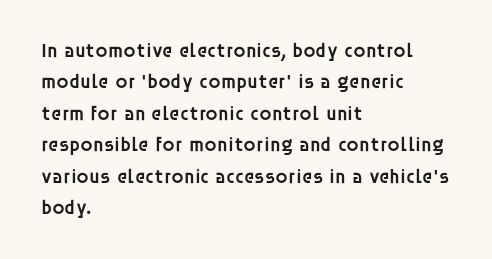
{"italic": "no", "bold": "semi", "underline": "no", "align": "left", "line_spacing": "normal", "line_spacing_ratio": 1.57, "letter_spacing": "normal", "letter_spacing_em": 0.0, "glyph_px": 20}
